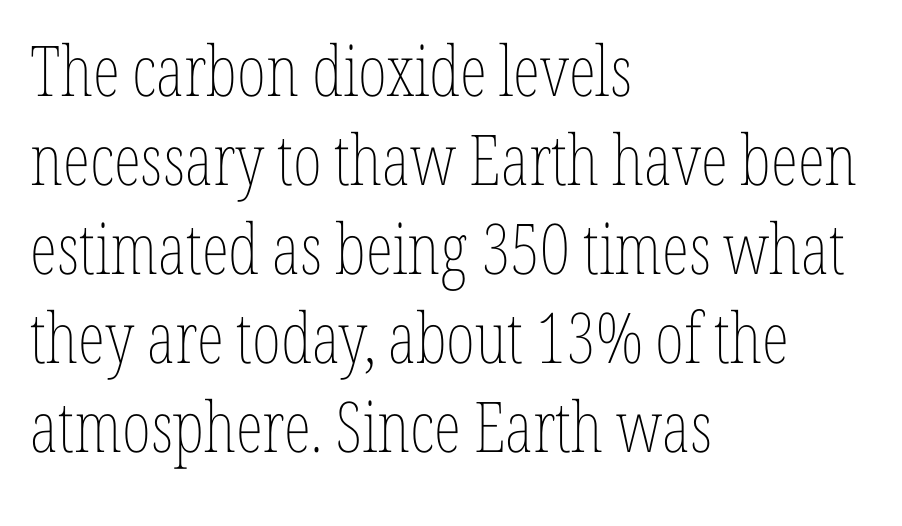
Teacher's note: observe the even left margin — that is flush-left alignment. The passage shown is not bold in any degree. One glance says typical: line gaps are just what's usual. The string is rendered with underlining switched off. Is this a fixed-width face? No — the glyphs have proportional, varying widths. It's the straight-up-and-down kind of type.
